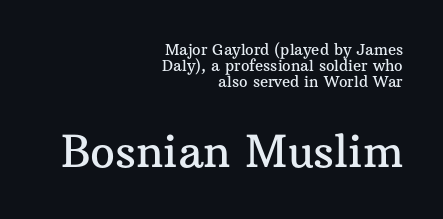
Whoever set this chose condensed vertical rhythm over breathing room. These lines were composed using upright roman letters. Is the letter spacing exaggerated? No — it looks like the ordinary default. Here the designer chose a conventional face with non-uniform glyph widths. Descender tails drop into unmarked territory. This rendering employs a face with finishing strokes, i.e., a serif.
